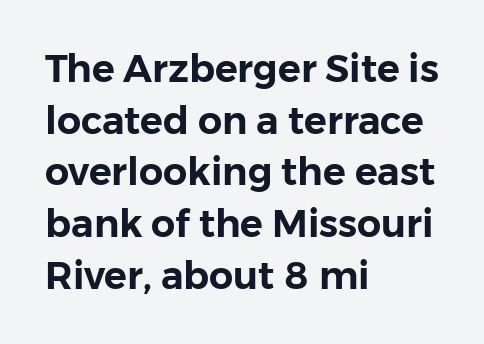
The image shows 38 px sans-serif type, upright; set left-aligned, normal line spacing (1.36x), normal letter spacing, not underlined; low stroke contrast and a medium x-height.
